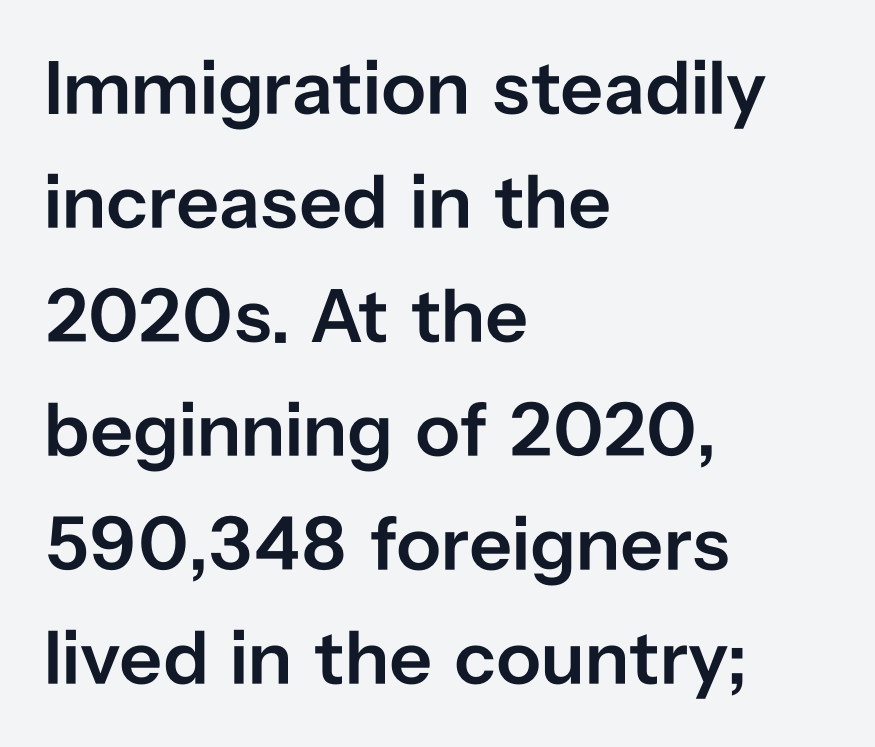
This block has exactly the height ordinary leading produces. Characters remain perfectly vertical along every line. Nope, no serifs anywhere on these letters. You could not count columns in this text — the font is proportionally spaced.
